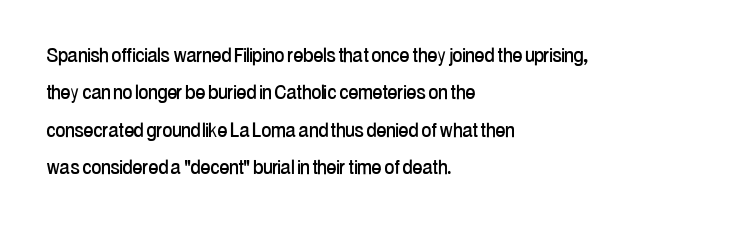
Q: Is the text italic (slanted)? A: No, it is upright.
Q: Is the text underlined? A: No.
Q: How is the paragraph aligned? A: Left-aligned.
Q: Is the spacing between letters normal or unusually wide? A: Normal.
Q: Is the spacing between lines tight, normal or loose? A: Normal.
